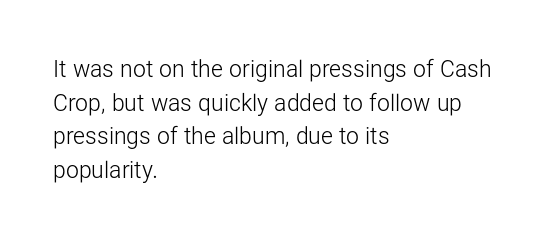
What stands out about the letter spacing? Nothing — it is the standard amount. Type without underlining. You can tell it's not italic because the verticals are truly vertical. Is there much room between lines? A standard amount, neither cramped nor airy.
